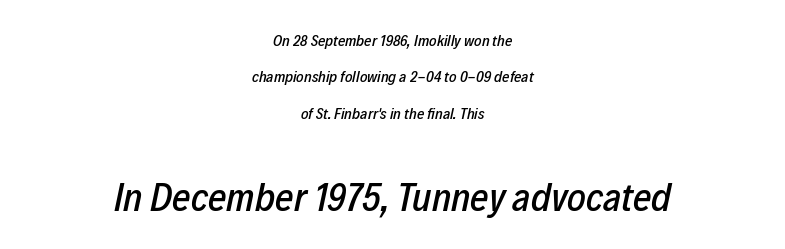
The image shows 40 px condensed type, italic (leaning right); set centered, loose line spacing (2.28x), normal letter spacing, not underlined; the second (bottom) block is 2.5x larger; low stroke contrast and a medium x-height.
